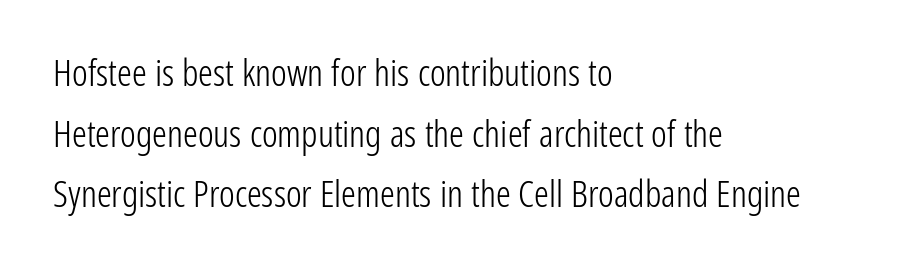
Q: Is the text bold? A: No.
Q: Is the text italic (slanted)? A: No, it is upright.
Q: Is the typeface a serif or a sans-serif typeface? A: Sans-serif.
Q: Is the text underlined? A: No.
Q: How is the paragraph aligned? A: Left-aligned.
Q: Is the spacing between letters normal or unusually wide? A: Normal.
Q: Is the spacing between lines tight, normal or loose? A: Normal.
Q: Width (condensed, normal, or wide)? A: Condensed.
Q: Stroke contrast? A: Low.
Q: x-height? A: Medium.
Q: Monospaced? A: No.
